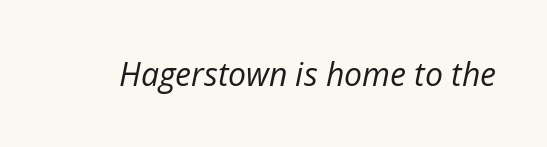
These lines keep a tight, regular rhythm from letter to letter. Note the varied advance widths — an 'i' is clearly narrower than an 'm'. The foot of each line stays bare and open. Quick note: italic.
